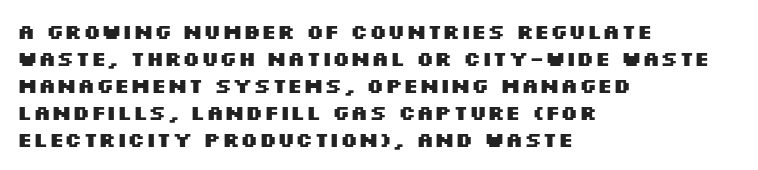
Which margin do the lines hug? The left one — the right edge is uneven. The foot of each line stays bare and open. Strokes here are thick enough to call this a true bold. Does the lettering tilt? It doesn't — this is upright. You could call the tracking neutral — neither tight nor loose. Interline gaps are of average width in this sample.
